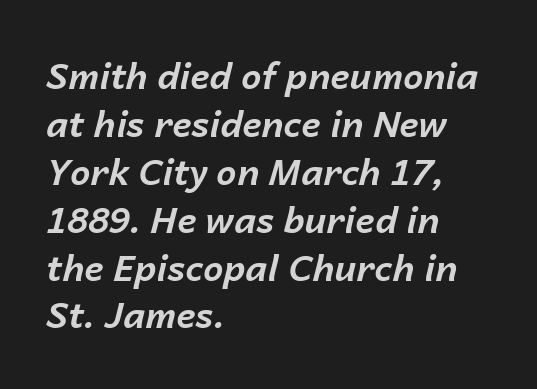
The letters advance in unequal steps, a hallmark of proportional type. One glance says typical: line gaps are just what's usual. These lines carry a lot of weight — the face is fully bold. Look at the tracking — it's just the regular setting, nothing added. The lines in this sample share a left origin and differ only in where they stop. A typesetter would mark this as italic.
